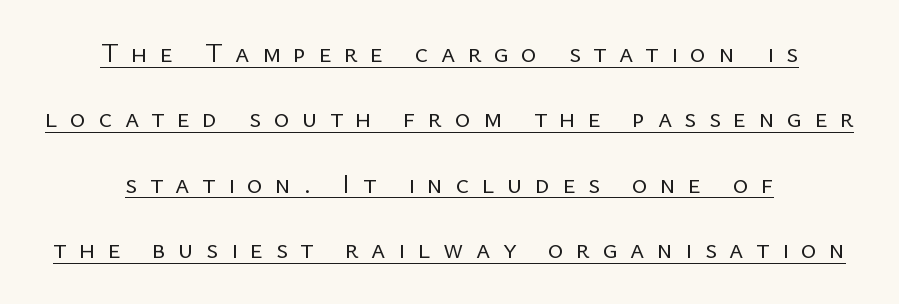
{"italic": "no", "bold": "no", "underline": "yes", "align": "center", "line_spacing": "loose", "line_spacing_ratio": 2.42, "letter_spacing": "wide", "letter_spacing_em": 0.46, "glyph_px": 27}
